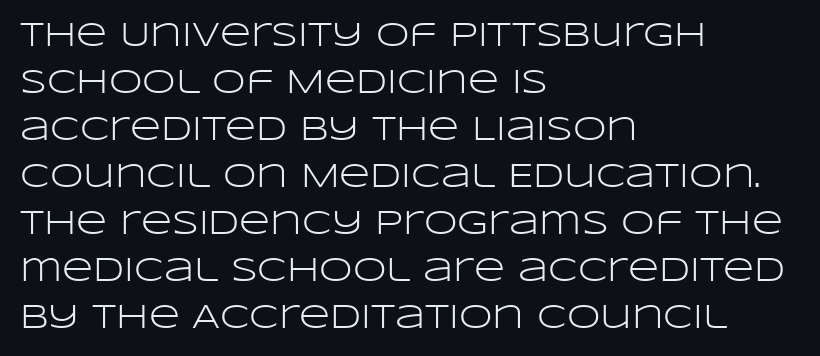
This sample uses a sans-serif face. In terms of posture, this sample is upright. Standard letterfit; no display-style spreading of the glyphs. The paragraph has a hard left edge and a soft right edge. Beneath every word, the page is bare. The designer left line spacing at the default.
